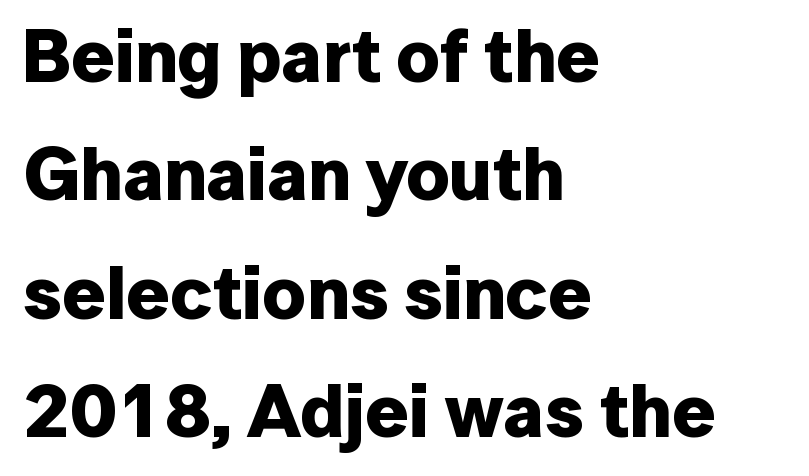
{"serif": "no", "italic": "no", "bold": "yes", "weight": "bold", "width": "normal", "stroke_contrast": "low", "x_height": "medium", "monospaced": "no", "underline": "no", "align": "left", "line_spacing": "normal", "line_spacing_ratio": 1.58, "letter_spacing": "normal", "letter_spacing_em": 0.0, "glyph_px": 75}
